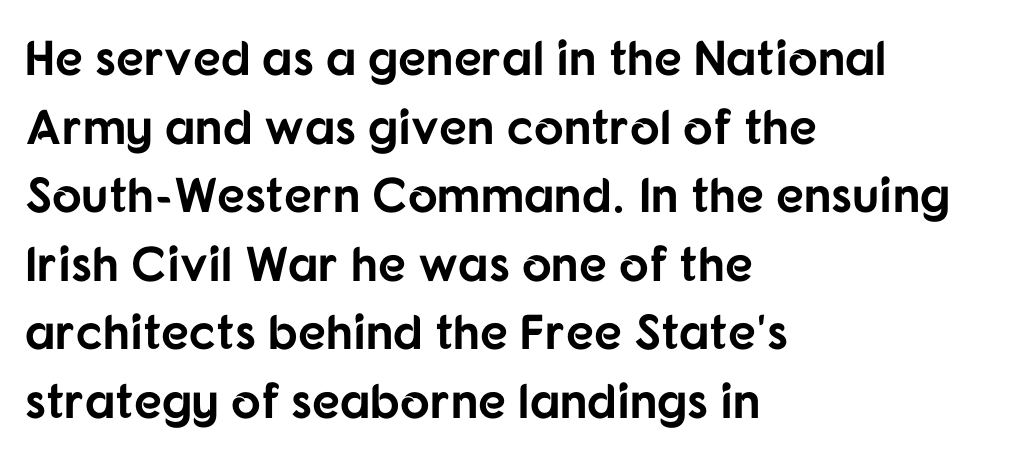
The image shows 49 px bold sans-serif type, upright; set left-aligned, normal line spacing (1.4x), normal letter spacing, not underlined; low stroke contrast and a medium x-height.
